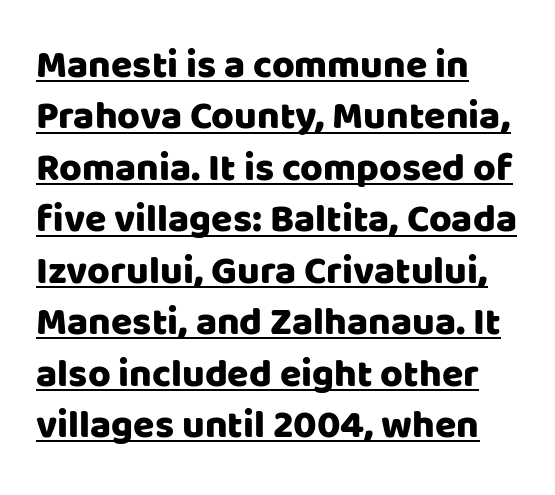
Q: Is the text italic (slanted)? A: No, it is upright.
Q: Is the typeface a serif or a sans-serif typeface? A: Sans-serif.
Q: Is the text underlined? A: Yes.
Q: How is the paragraph aligned? A: Left-aligned.
Q: Is the spacing between letters normal or unusually wide? A: Normal.
Q: Is the spacing between lines tight, normal or loose? A: Normal.
Q: Width (condensed, normal, or wide)? A: Normal.
Q: Stroke contrast? A: Low.
Q: x-height? A: Large.
Q: Monospaced? A: No.
